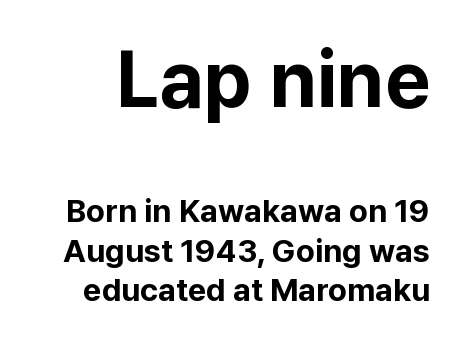
Strong, thick strokes mark this as bold type. The earlier block is typeset at a bigger size than the later block. The letters stand straight up with perfectly vertical stems. The letters advance in unequal steps, a hallmark of proportional type. Descender tails drop into unmarked territory.
